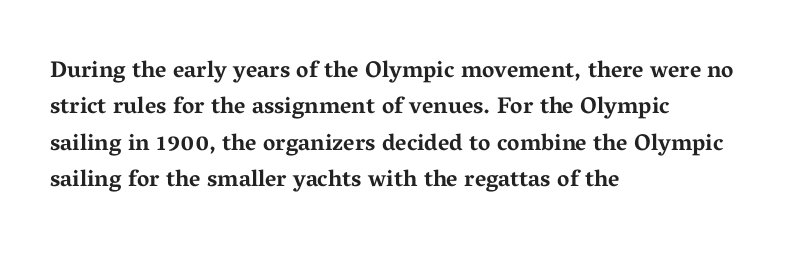
{"italic": "no", "bold": "yes", "underline": "no", "align": "left", "line_spacing": "normal", "line_spacing_ratio": 1.58, "letter_spacing": "normal", "letter_spacing_em": 0.0, "glyph_px": 23}
